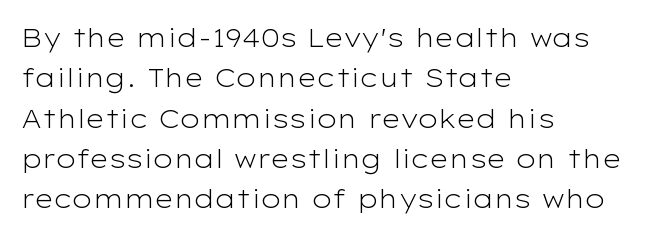
{"italic": "no", "bold": "no", "underline": "no", "align": "left", "line_spacing": "normal", "line_spacing_ratio": 1.55, "letter_spacing": "normal", "letter_spacing_em": 0.0, "glyph_px": 26}
